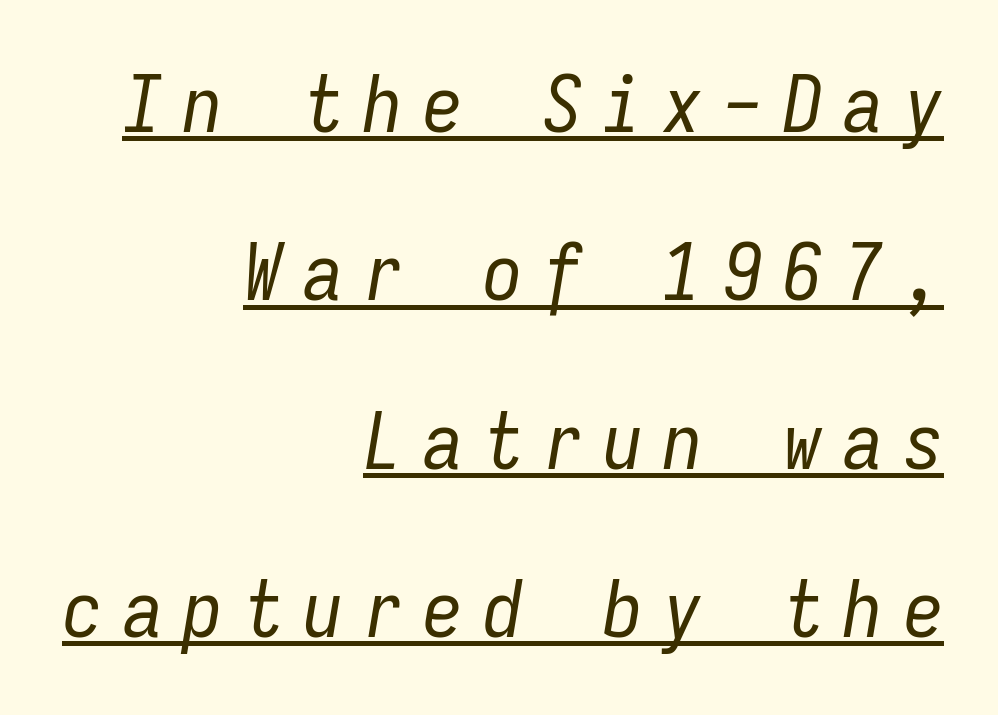
The image shows 79 px regular-weight, condensed type, italic (leaning right), monospaced; set right-aligned, loose line spacing (2.13x), unusually wide letter spacing (+0.26 em), underlined; low stroke contrast and a medium x-height.
